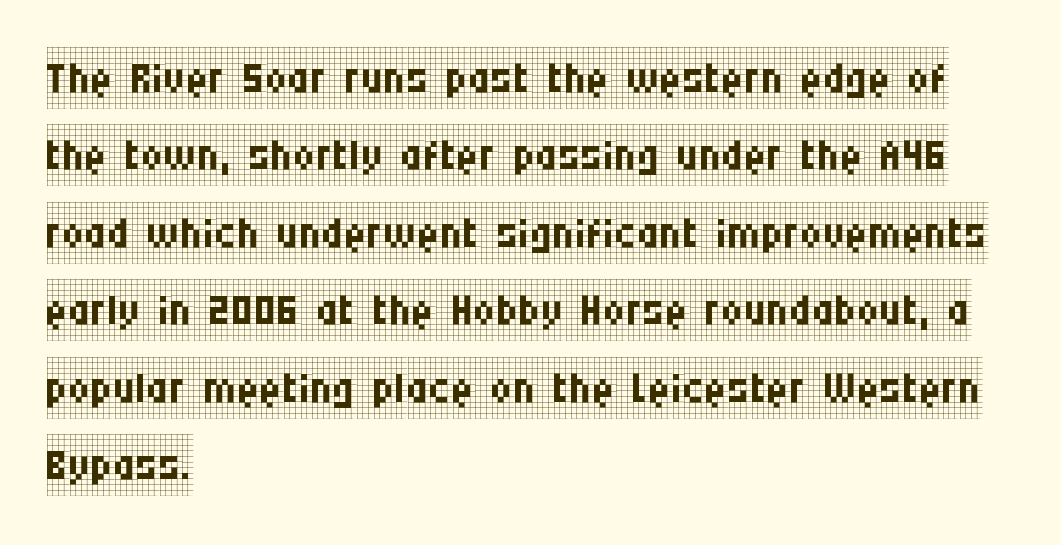
{"serif": "yes", "italic": "no", "bold": "no", "weight": "regular", "width": "condensed", "stroke_contrast": "low", "x_height": "large", "monospaced": "no", "underline": "no", "align": "left", "line_spacing": "normal", "line_spacing_ratio": 1.25, "letter_spacing": "normal", "letter_spacing_em": 0.0, "glyph_px": 62}
